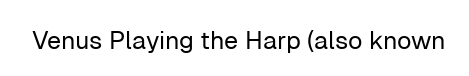
The image shows 25 px text type, upright; set normal letter spacing, not underlined.
